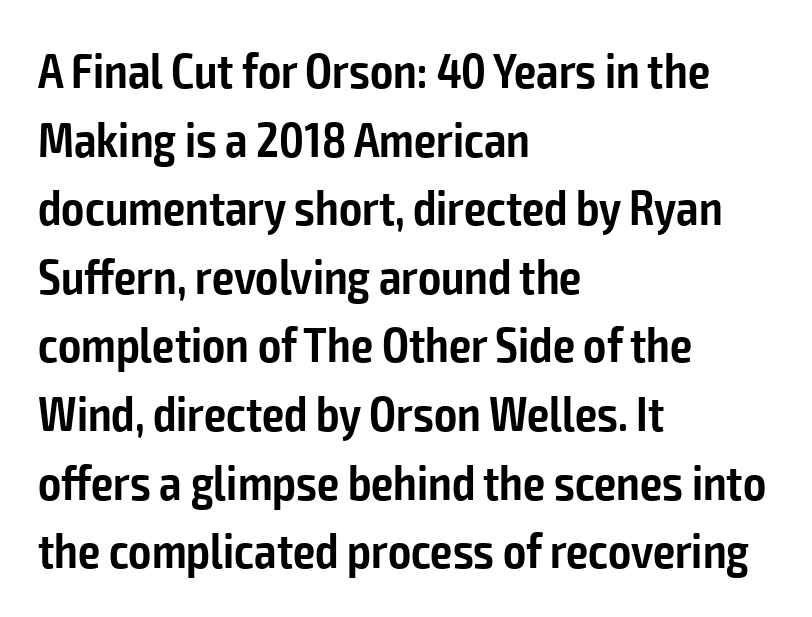
The lettering holds an erect, upright posture throughout. Is this a fixed-width face? No — the glyphs have proportional, varying widths. Observe the absence of serifs on each vertical stroke in this sample. Each new line begins a customary step beneath the previous one. The baseline area is clear.
